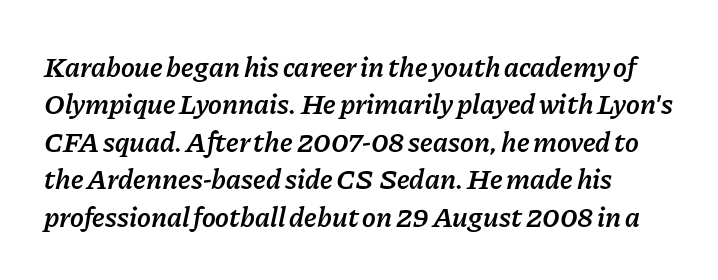
Q: Is the text bold? A: Semi-bold.
Q: Is the text italic (slanted)? A: Yes, it leans right by about 11 degrees.
Q: Is the text underlined? A: No.
Q: Is the spacing between letters normal or unusually wide? A: Normal.
Q: Is the spacing between lines tight, normal or loose? A: Normal.
Q: Width (condensed, normal, or wide)? A: Normal.
Q: Stroke contrast? A: Low.
Q: x-height? A: Medium.
Q: Monospaced? A: No.
